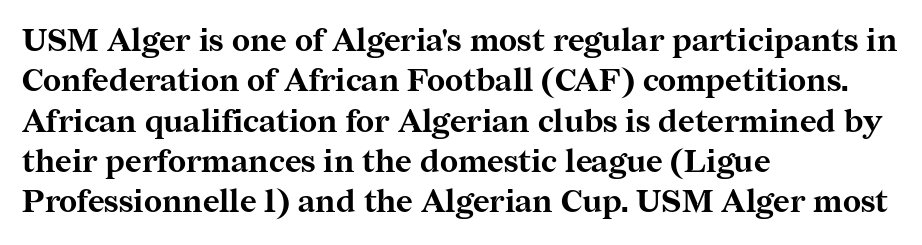
The image shows 32 px bold serif type, upright; set left-aligned, normal line spacing (1.26x), normal letter spacing, not underlined; medium stroke contrast and a medium x-height.
